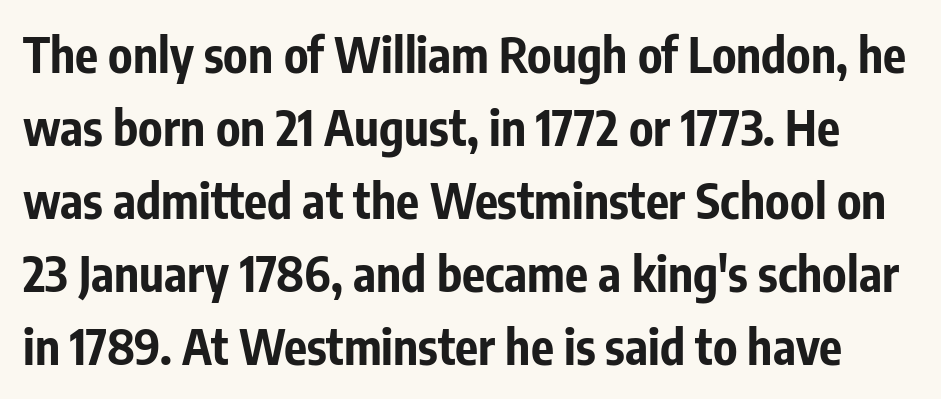
{"serif": "no", "italic": "no", "bold": "yes", "weight": "bold", "width": "condensed", "stroke_contrast": "low", "x_height": "medium", "monospaced": "no", "underline": "no", "line_spacing": "normal", "line_spacing_ratio": 1.52, "letter_spacing": "normal", "letter_spacing_em": 0.0, "glyph_px": 48}
